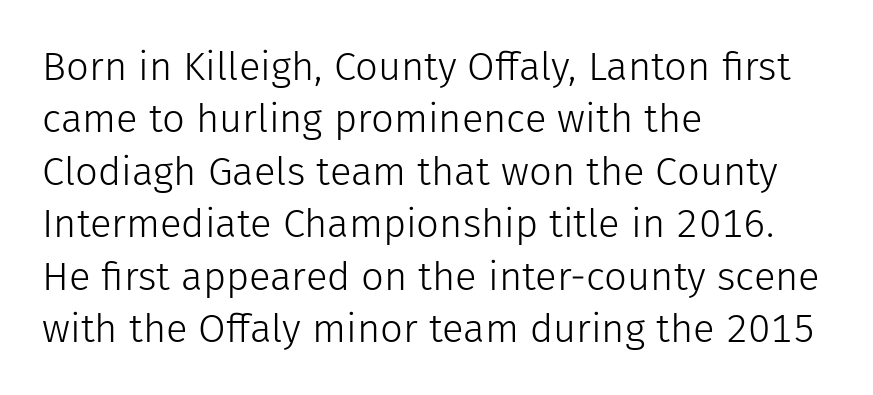
The image shows 40 px light sans-serif type, upright; set left-aligned, normal line spacing (1.31x), normal letter spacing, not underlined; low stroke contrast and a medium x-height.
